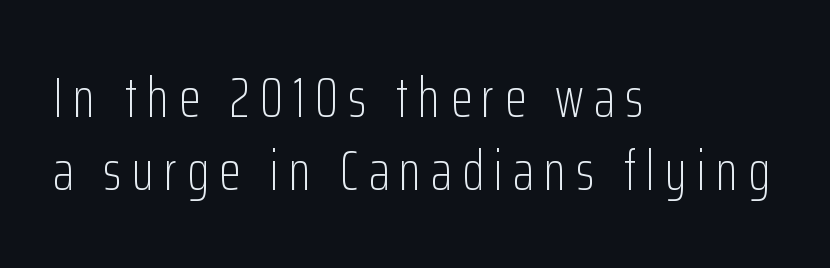
The image shows 56 px light, condensed sans-serif type, upright; set left-aligned, normal line spacing (1.3x), not underlined; low stroke contrast and a medium x-height.
